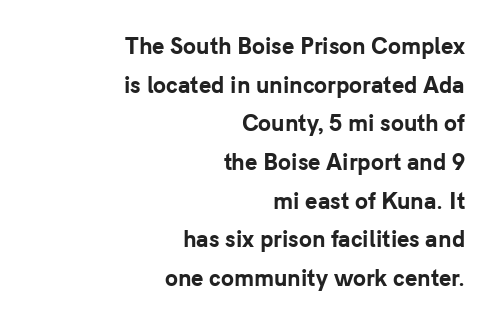
The image shows 21 px bold type, upright; set right-aligned, line spacing 1.84x, normal letter spacing, not underlined.
